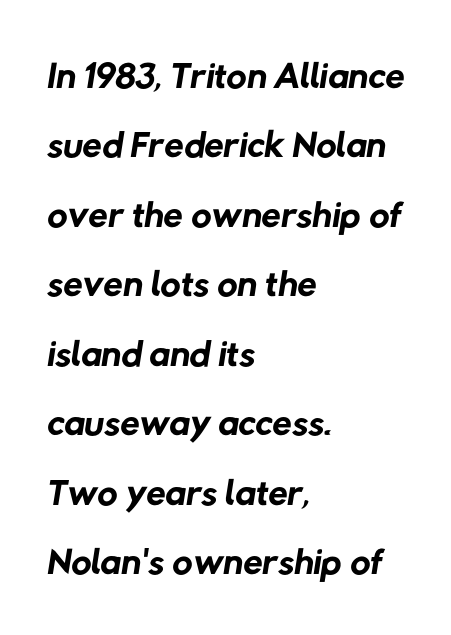
The image shows 56 px regular-weight sans-serif type; set left-aligned, line spacing 1.24x, normal letter spacing, not underlined; low stroke contrast and a medium x-height.
